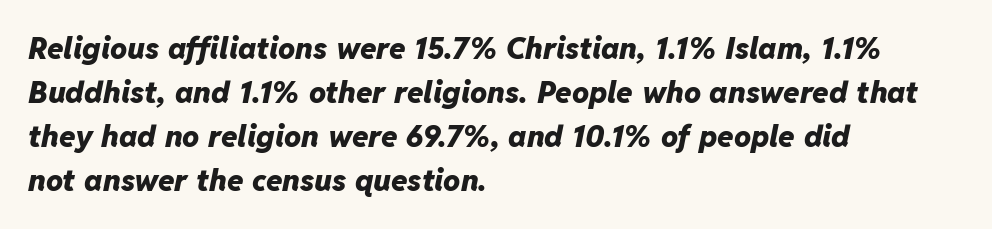
The image shows 30 px heavy type, italic (leaning right); set left-aligned, normal line spacing (1.47x), normal letter spacing, not underlined; low stroke contrast and a medium x-height.
